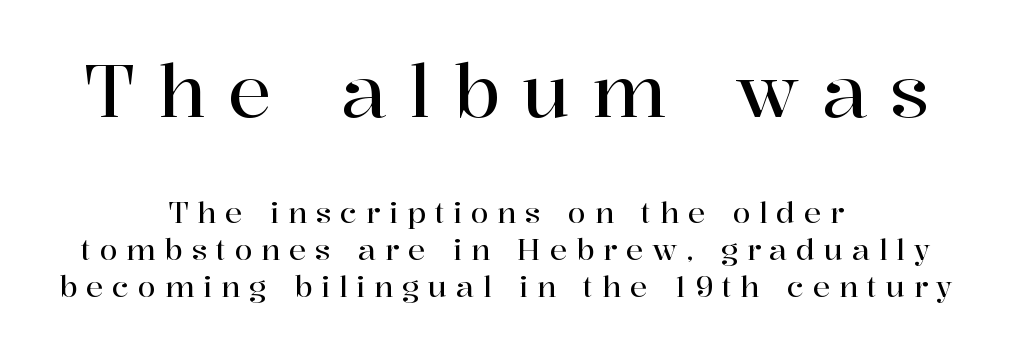
{"serif": "yes", "italic": "no", "width": "normal", "stroke_contrast": "high", "x_height": "medium", "monospaced": "no", "underline": "no", "align": "center", "line_spacing": "normal", "line_spacing_ratio": 1.28, "letter_spacing": "wide", "letter_spacing_em": 0.3, "larger_block": "first", "size_ratio": 2.52, "glyph_px": 73}
